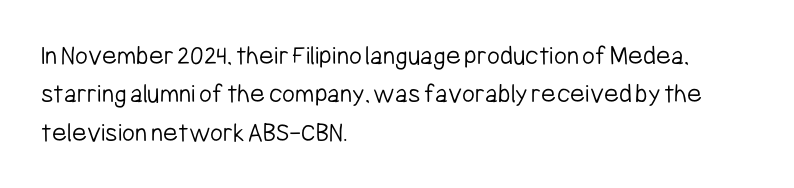
{"serif": "no", "italic": "no", "bold": "no", "weight": "light", "width": "condensed", "stroke_contrast": "low", "x_height": "medium", "monospaced": "no", "underline": "no", "align": "left", "line_spacing": "normal", "line_spacing_ratio": 1.37, "letter_spacing": "normal", "letter_spacing_em": 0.0, "glyph_px": 28}
